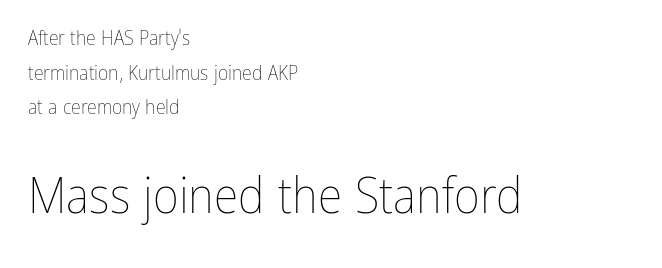
If you drew a ruler down the left edge, every line would touch it. Clear beneath every line of the passage. Characters remain perfectly vertical along every line. The second block has been scaled up relative to the first. The passage shown is typed in a proportional face where columns would drift.
